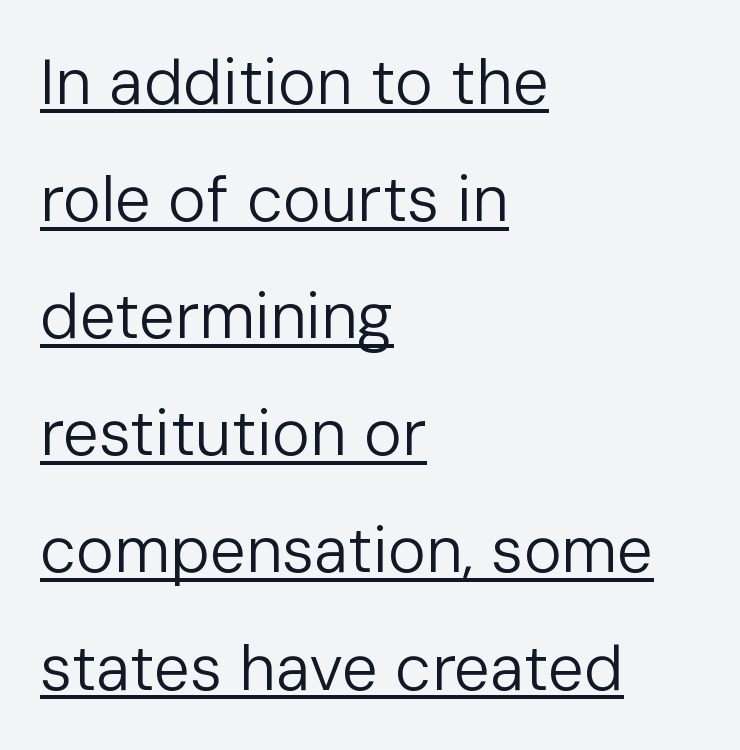
{"serif": "no", "italic": "no", "bold": "no", "weight": "regular", "width": "normal", "stroke_contrast": "low", "x_height": "medium", "monospaced": "no", "underline": "yes", "align": "left", "line_spacing_ratio": 1.83, "letter_spacing": "normal", "letter_spacing_em": 0.0, "glyph_px": 64}
